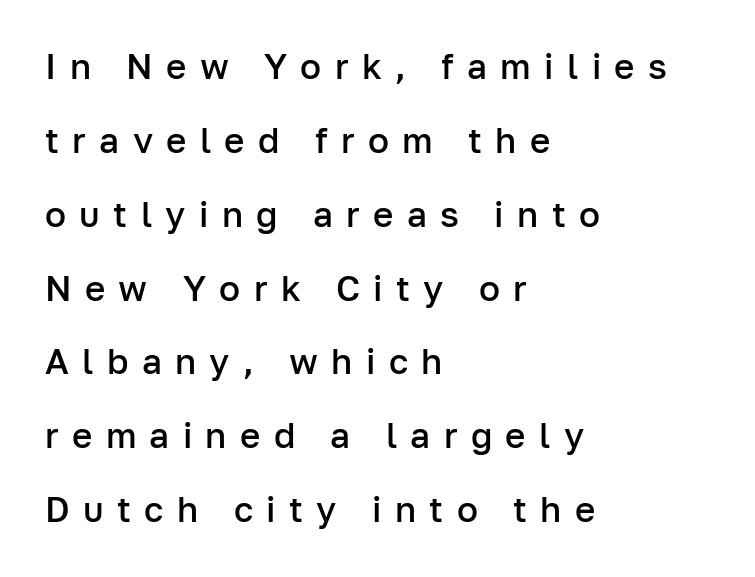
If you drew a line through each stem, it would be perfectly vertical. Each row of text sits above clean, open space. There is plenty of visible air inserted between adjacent glyphs. Examine the stroke ends and you'll find no serifs. If you drew a ruler down the left edge, every line would touch it. Proportional: the letters do not fall into vertical columns.
